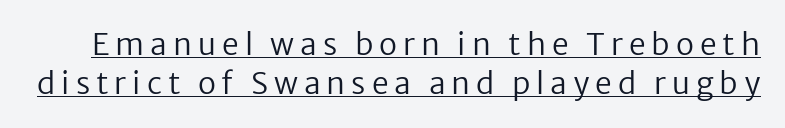
The image shows 30 px regular-weight sans-serif type, upright; set normal line spacing (1.3x), unusually wide letter spacing (+0.2 em), underlined; low stroke contrast and a medium x-height.
